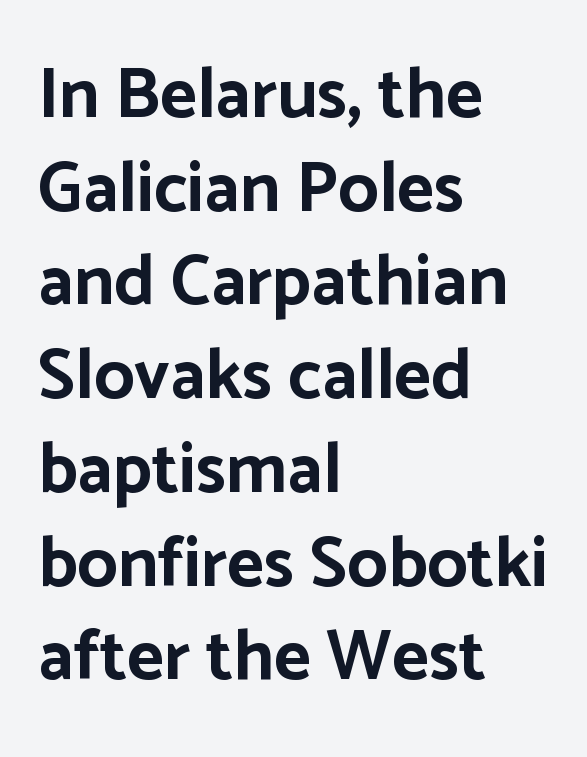
The image shows 71 px bold sans-serif type, upright; set left-aligned, normal line spacing (1.32x), normal letter spacing, not underlined; low stroke contrast and a medium x-height.
